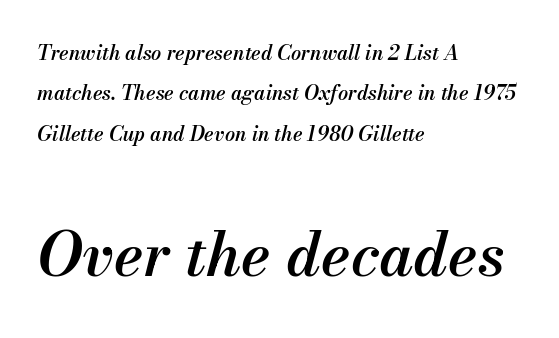
{"italic": "yes", "lean": "right", "slant_degrees": 13, "bold": "semi", "weight": "semibold", "width": "normal", "stroke_contrast": "medium", "x_height": "small", "monospaced": "no", "underline": "no", "align": "left", "line_spacing": "loose", "line_spacing_ratio": 2.02, "letter_spacing": "normal", "letter_spacing_em": 0.0, "larger_block": "second", "size_ratio": 3.05, "glyph_px": 61}
